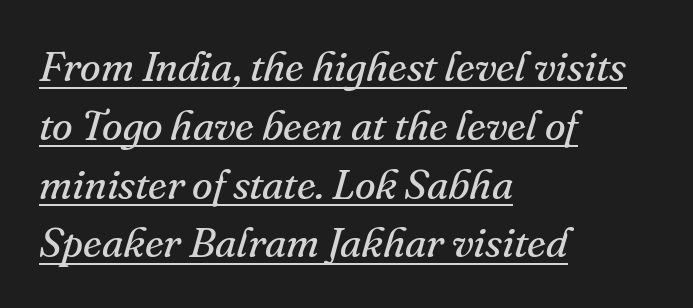
{"serif": "yes", "italic": "yes", "lean": "right", "slant_degrees": 16, "bold": "no", "weight": "regular", "width": "normal", "stroke_contrast": "medium", "x_height": "small", "monospaced": "no", "underline": "yes", "align": "left", "line_spacing": "normal", "line_spacing_ratio": 1.4, "letter_spacing": "normal", "letter_spacing_em": 0.0, "glyph_px": 42}
